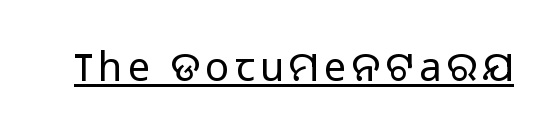
The image shows 40 px regular-weight sans-serif type, upright; set underlined; low stroke contrast and a medium x-height.
